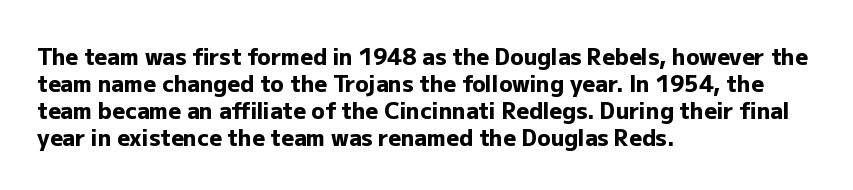
{"italic": "no", "bold": "yes", "underline": "no", "align": "left", "line_spacing_ratio": 1.23, "letter_spacing": "normal", "letter_spacing_em": 0.0, "glyph_px": 22}
